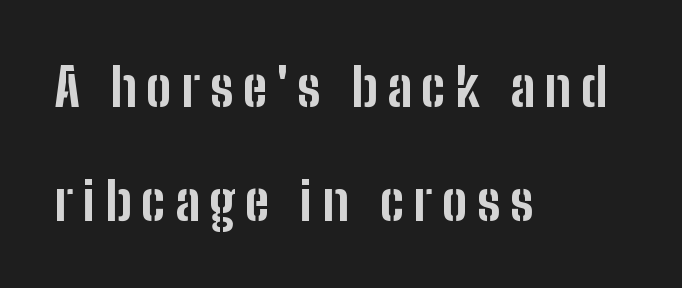
A typesetter would label this face a sans. You can tell it's not italic because the verticals are truly vertical. The foot of each line stays bare and open. Leading: increased.
